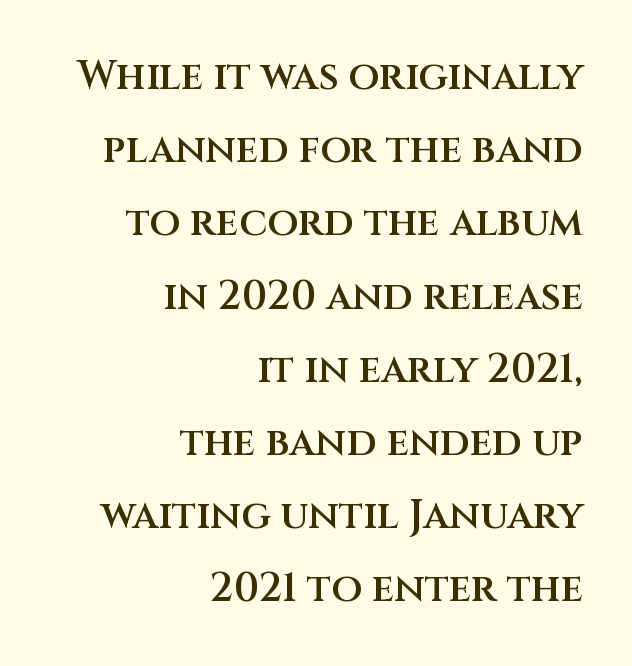
{"serif": "no", "italic": "no", "bold": "semi", "weight": "semibold", "width": "normal", "stroke_contrast": "medium", "x_height": "large", "monospaced": "no", "underline": "no", "align": "right", "line_spacing_ratio": 1.83, "letter_spacing": "normal", "letter_spacing_em": 0.0, "glyph_px": 40}
